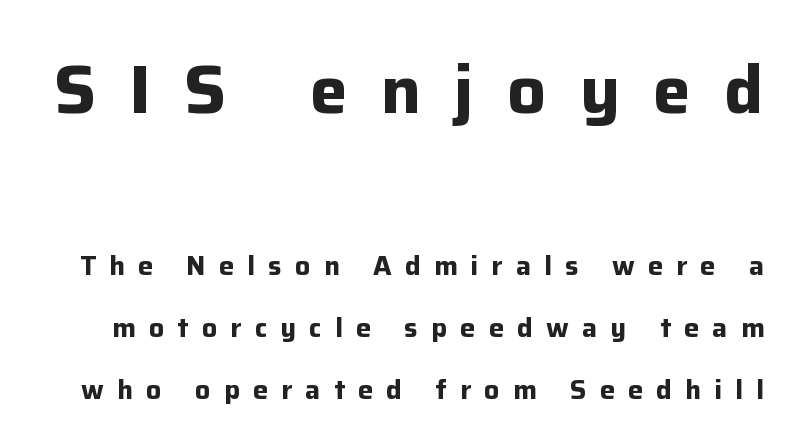
Q: Is the text bold? A: Yes.
Q: Is the text italic (slanted)? A: No, it is upright.
Q: Is the typeface a serif or a sans-serif typeface? A: Sans-serif.
Q: Is the text underlined? A: No.
Q: Is the spacing between letters normal or unusually wide? A: Unusually wide.
Q: Is the spacing between lines tight, normal or loose? A: Loose.
Q: Which block of text is set in a larger size, the first (top) or the second (bottom)? A: The first (top) one.
Q: Width (condensed, normal, or wide)? A: Normal.
Q: Stroke contrast? A: Low.
Q: x-height? A: Medium.
Q: Monospaced? A: No.
